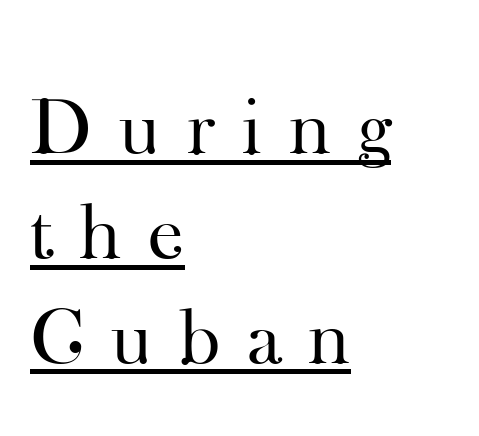
{"serif": "yes", "italic": "no", "bold": "no", "weight": "regular", "width": "normal", "stroke_contrast": "high", "x_height": "small", "monospaced": "no", "underline": "yes", "align": "left", "line_spacing": "normal", "line_spacing_ratio": 1.31, "letter_spacing": "wide", "letter_spacing_em": 0.34, "glyph_px": 80}
